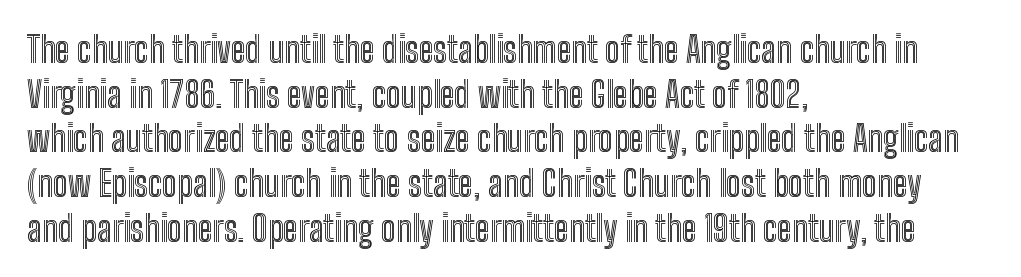
The image shows 36 px condensed type, upright; set left-aligned, line spacing 1.24x, normal letter spacing, not underlined; a medium x-height.
